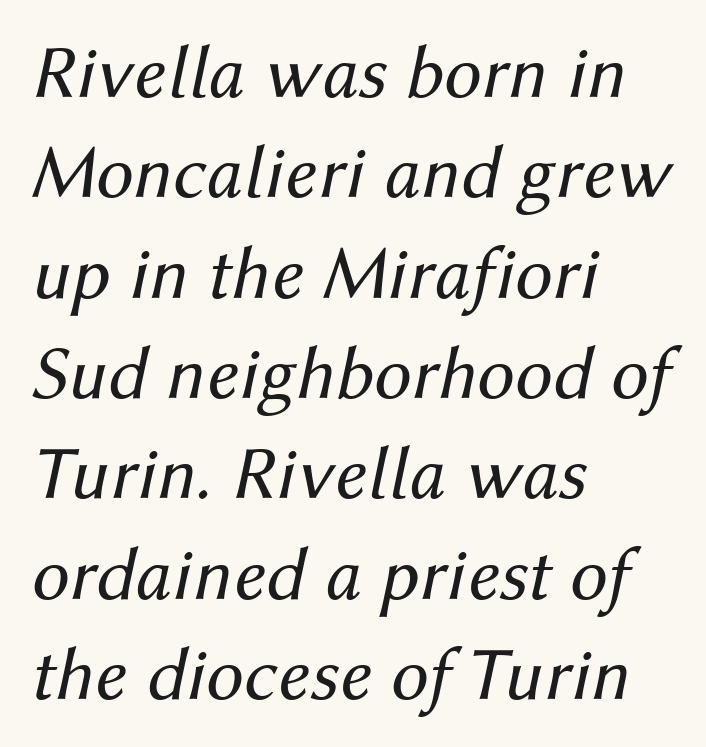
{"italic": "yes", "lean": "right", "slant_degrees": 12, "bold": "no", "weight": "regular", "width": "normal", "stroke_contrast": "medium", "x_height": "medium", "monospaced": "no", "underline": "no", "align": "left", "line_spacing": "normal", "line_spacing_ratio": 1.32, "letter_spacing": "normal", "letter_spacing_em": 0.0, "glyph_px": 76}
